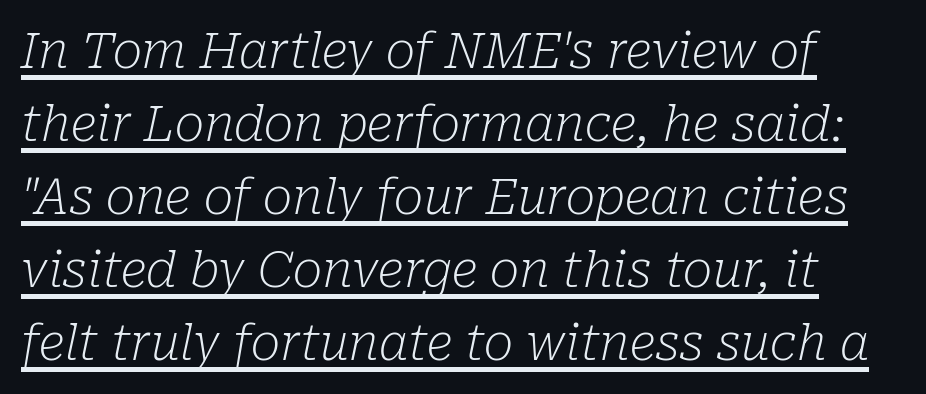
Each stroke keeps to a modest, everyday thickness or less. The text carries the slant typical of an italic or oblique font. Note the varied advance widths — an 'i' is clearly narrower than an 'm'. What's the leading like? Ordinary, nothing unusual. No extra tracking has been applied to these lines. In designer terms, the underline attribute is active on this setting.
